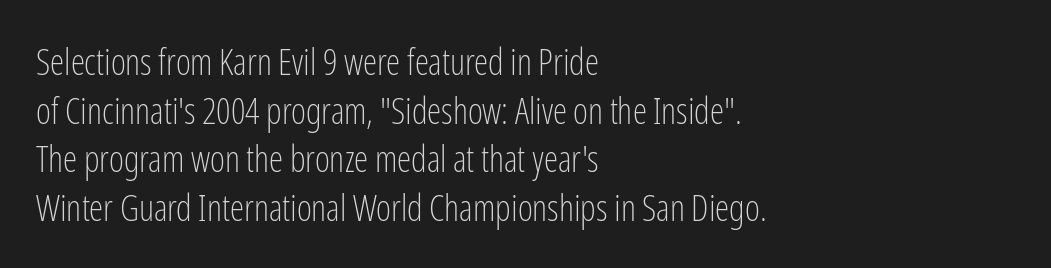
The image shows 36 px light, condensed sans-serif type, upright; set left-aligned, normal line spacing (1.35x), normal letter spacing, not underlined; low stroke contrast and a medium x-height.
